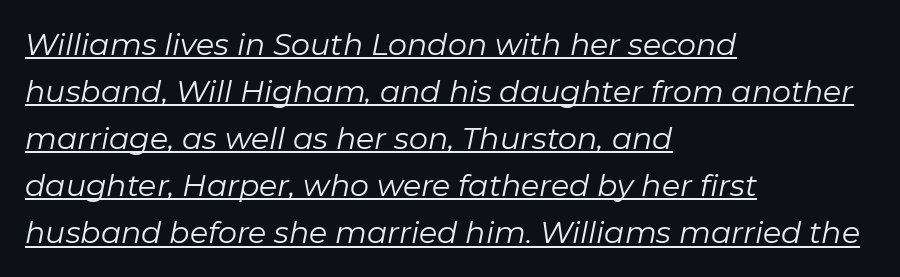
{"italic": "yes", "lean": "right", "slant_degrees": 11, "bold": "no", "weight": "regular", "width": "normal", "stroke_contrast": "low", "x_height": "medium", "monospaced": "no", "underline": "yes", "align": "left", "line_spacing": "normal", "line_spacing_ratio": 1.57, "letter_spacing": "normal", "letter_spacing_em": 0.0, "glyph_px": 30}
